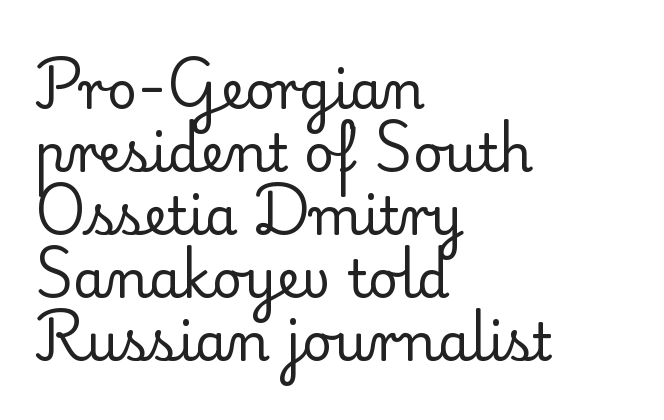
Looks like regular typesetting: each glyph gets only the width it needs. The space directly below the letters is spotless. Posture: upright roman. In CSS terms this would be text-align: left.
